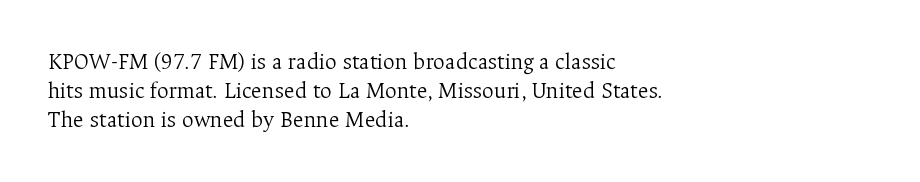
{"italic": "no", "bold": "no", "underline": "no", "align": "left", "line_spacing": "normal", "line_spacing_ratio": 1.26, "letter_spacing": "normal", "letter_spacing_em": 0.0, "glyph_px": 23}
